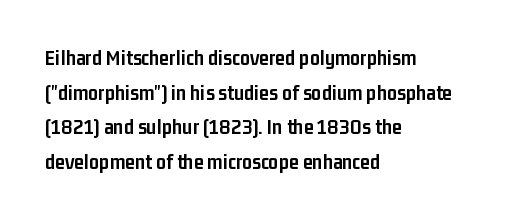
The image shows 22 px bold type, upright; set left-aligned, normal line spacing (1.57x), normal letter spacing, not underlined.
